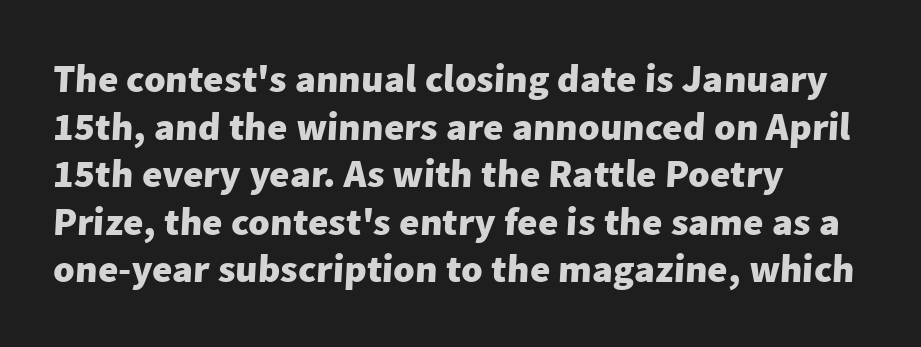
Q: Is the text bold? A: Yes.
Q: Is the typeface a serif or a sans-serif typeface? A: Sans-serif.
Q: Is the text underlined? A: No.
Q: How is the paragraph aligned? A: Left-aligned.
Q: Is the spacing between letters normal or unusually wide? A: Normal.
Q: Width (condensed, normal, or wide)? A: Normal.
Q: Stroke contrast? A: Low.
Q: x-height? A: Medium.
Q: Monospaced? A: No.
